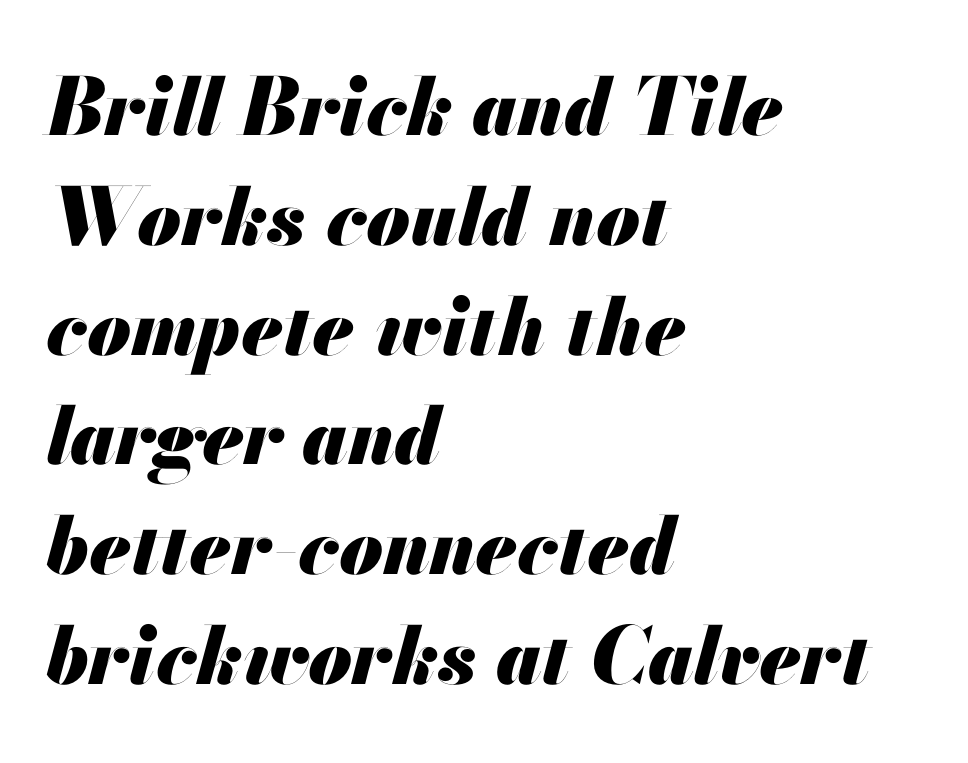
The image shows 79 px heavy type, italic (leaning right); set left-aligned, normal line spacing (1.39x), normal letter spacing, not underlined; medium stroke contrast and a small x-height.
